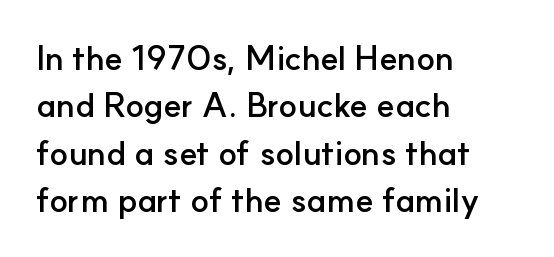
{"serif": "no", "italic": "no", "bold": "yes", "weight": "semibold", "width": "normal", "stroke_contrast": "low", "x_height": "small", "monospaced": "no", "underline": "no", "align": "left", "line_spacing": "normal", "line_spacing_ratio": 1.39, "letter_spacing": "normal", "letter_spacing_em": 0.0, "glyph_px": 34}
